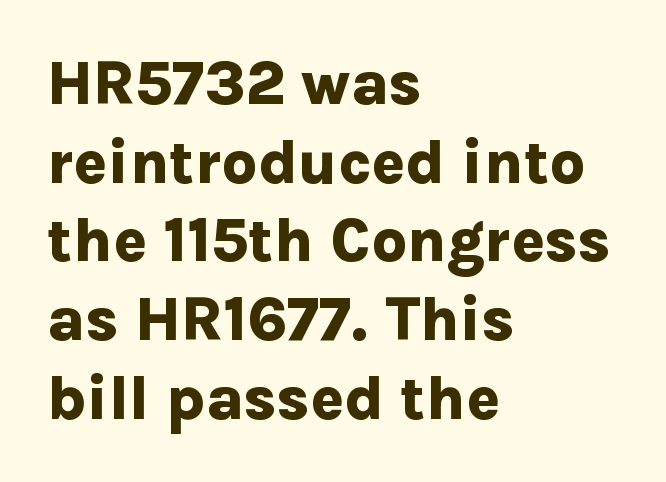
{"serif": "no", "italic": "no", "bold": "yes", "weight": "bold", "width": "normal", "stroke_contrast": "low", "x_height": "medium", "monospaced": "no", "underline": "no", "align": "left", "line_spacing": "normal", "line_spacing_ratio": 1.27, "letter_spacing": "normal", "letter_spacing_em": 0.0, "glyph_px": 62}
